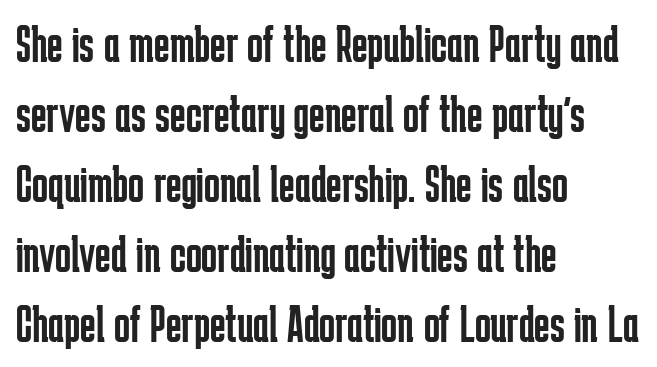
{"serif": "no", "italic": "no", "bold": "no", "weight": "regular", "width": "condensed", "stroke_contrast": "low", "x_height": "medium", "monospaced": "no", "underline": "no", "align": "left", "line_spacing": "normal", "line_spacing_ratio": 1.32, "letter_spacing": "normal", "letter_spacing_em": 0.0, "glyph_px": 53}
